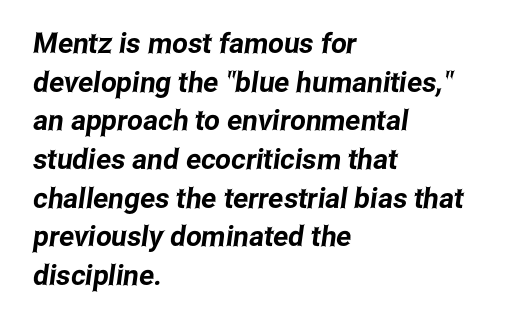
The image shows 28 px condensed sans-serif type; set left-aligned, normal line spacing (1.38x), normal letter spacing, not underlined; low stroke contrast and a medium x-height.
